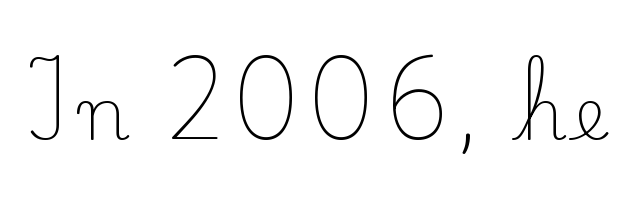
Compared with a typical body face, this is equally light or lighter still. These lines are rendered in a variable-pitch font. Unmarked baselines from the first word to the last. What kind of face is this? One with serifs.
